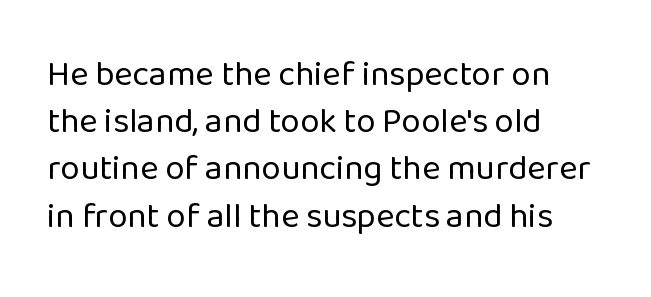
The image shows 35 px regular-weight sans-serif type, upright; set left-aligned, normal line spacing (1.35x), normal letter spacing, not underlined; low stroke contrast and a medium x-height.
